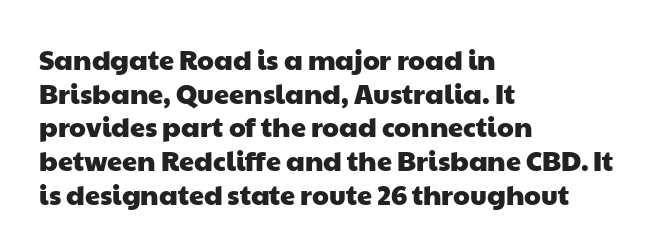
Q: Is the text underlined? A: No.
Q: How is the paragraph aligned? A: Left-aligned.
Q: Is the spacing between letters normal or unusually wide? A: Normal.
Q: Is the spacing between lines tight, normal or loose? A: Normal.
